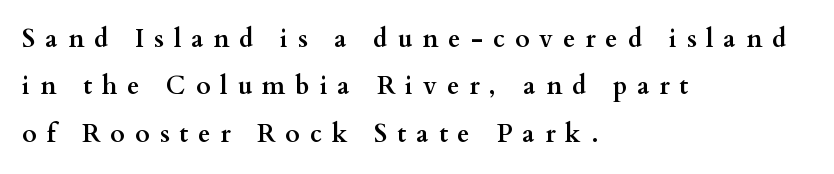
Q: Is the text bold? A: Yes.
Q: Is the text italic (slanted)? A: No, it is upright.
Q: Is the text underlined? A: No.
Q: How is the paragraph aligned? A: Left-aligned.
Q: Is the spacing between letters normal or unusually wide? A: Unusually wide.
Q: Is the spacing between lines tight, normal or loose? A: Loose.
